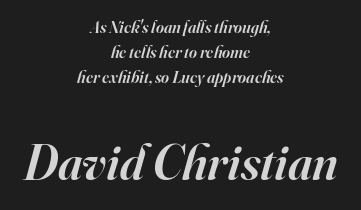
Larger block? The one below; the one above is distinctly smaller. Type style note: has serifs. These lines are rendered in a variable-pitch font. A fair bit of extra ink — the face is semibold, not bold. The typesetter chose a symmetrical, centered arrangement here.
